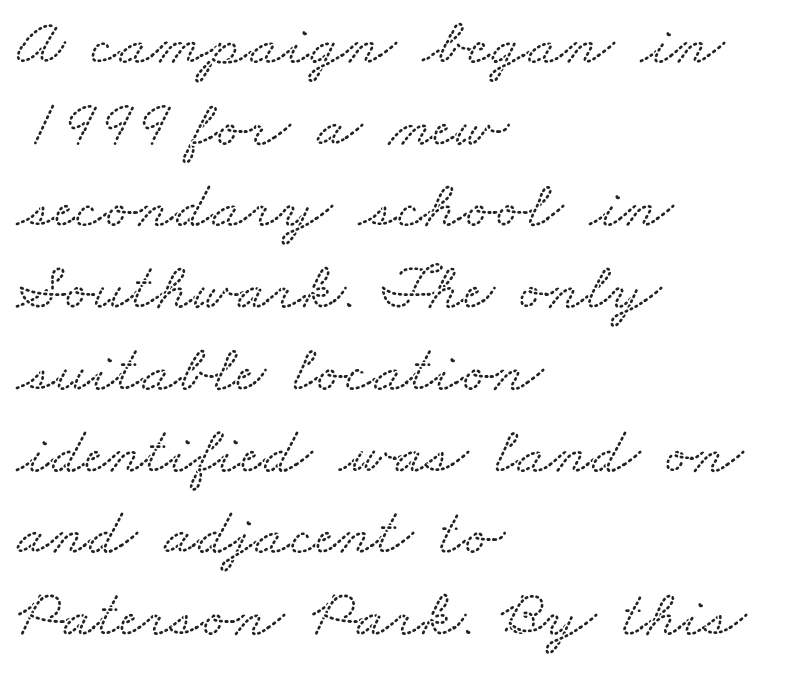
Check where the strokes stop: tiny serifs finish them off. A bare baseline throughout the passage. Tracking here is standard; glyphs follow each other at the usual distance. The letters advance in unequal steps, a hallmark of proportional type. Compared with a centered layout, this one pins lines to the left instead.
